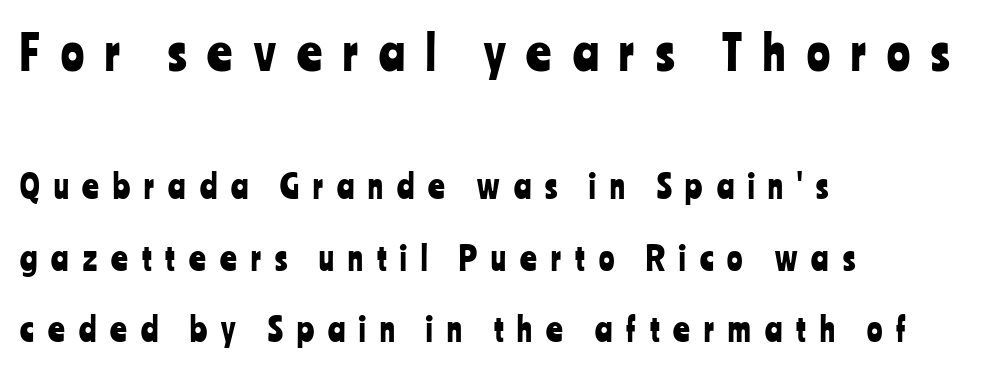
{"serif": "no", "italic": "no", "width": "condensed", "stroke_contrast": "low", "x_height": "medium", "monospaced": "no", "underline": "no", "align": "left", "line_spacing": "loose", "line_spacing_ratio": 2.23, "letter_spacing": "wide", "letter_spacing_em": 0.44, "larger_block": "first", "size_ratio": 1.5, "glyph_px": 48}
